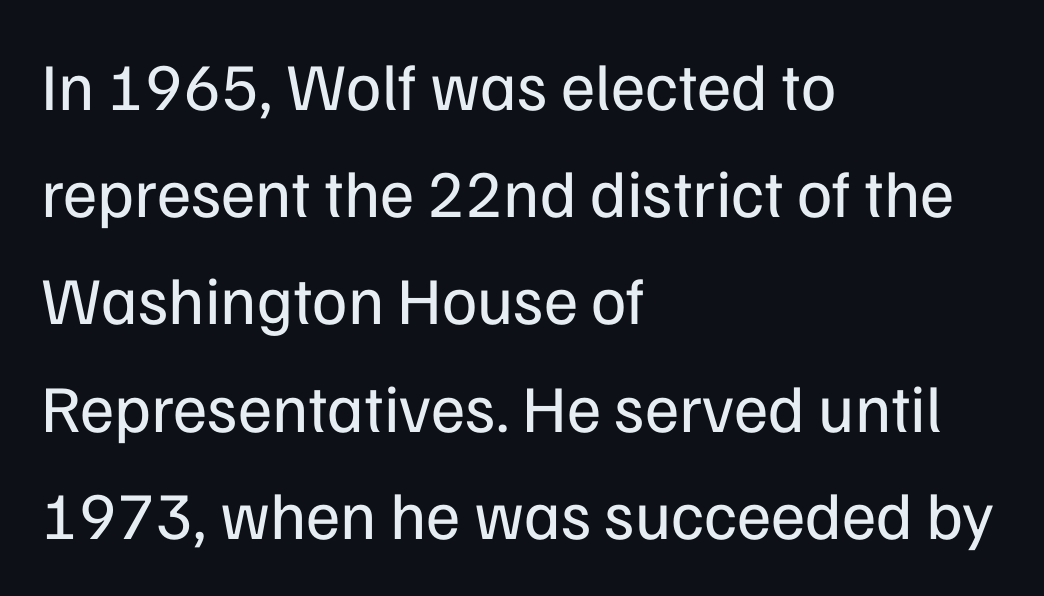
{"serif": "no", "italic": "no", "bold": "no", "weight": "regular", "width": "normal", "stroke_contrast": "low", "x_height": "medium", "monospaced": "no", "underline": "no", "align": "left", "line_spacing": "normal", "line_spacing_ratio": 1.6, "letter_spacing": "normal", "letter_spacing_em": 0.0, "glyph_px": 67}
